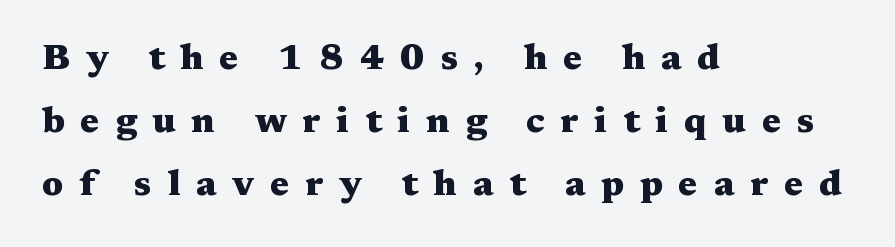
{"serif": "yes", "italic": "no", "bold": "yes", "weight": "heavy", "width": "wide", "stroke_contrast": "medium", "x_height": "medium", "monospaced": "no", "underline": "no", "align": "left", "line_spacing_ratio": 1.75, "letter_spacing": "wide", "letter_spacing_em": 0.44, "glyph_px": 36}
